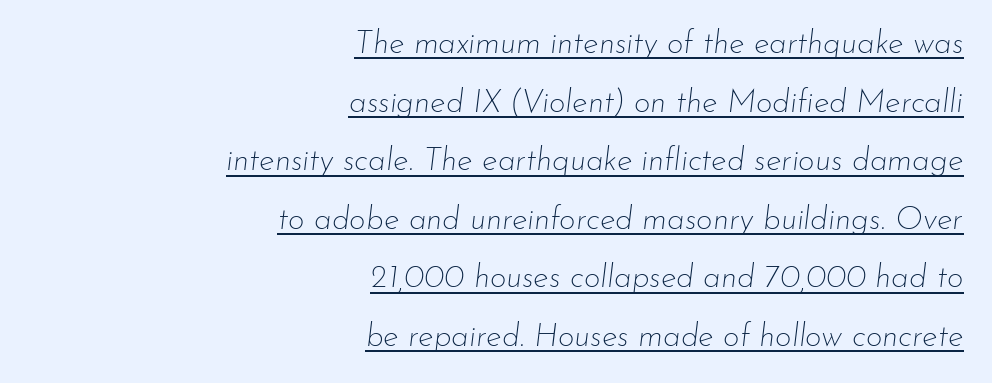
Q: Is the text bold? A: No.
Q: Is the text italic (slanted)? A: Yes, it leans right by about 7 degrees.
Q: Is the text underlined? A: Yes.
Q: How is the paragraph aligned? A: Right-aligned.
Q: Is the spacing between letters normal or unusually wide? A: Normal.
Q: Width (condensed, normal, or wide)? A: Normal.
Q: Stroke contrast? A: Low.
Q: x-height? A: Small.
Q: Monospaced? A: No.
